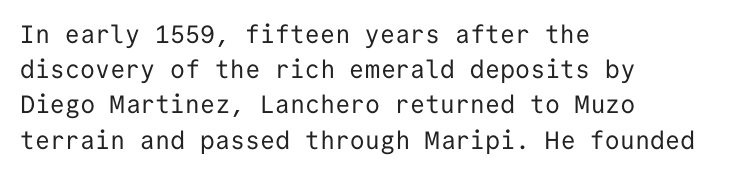
The image shows 25 px text type, upright; set left-aligned, normal line spacing (1.41x), normal letter spacing, not underlined.
